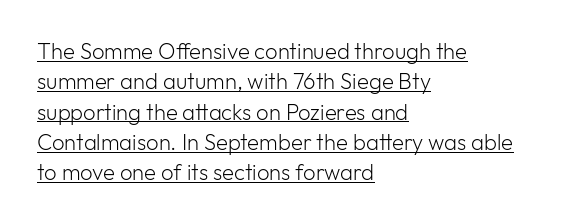
The image shows 22 px text type, upright; set left-aligned, normal line spacing (1.38x), normal letter spacing, underlined.
